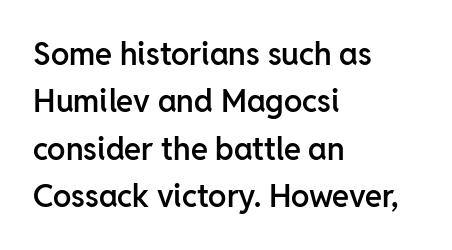
The image shows 31 px semibold sans-serif type, upright; set left-aligned, normal line spacing (1.53x), normal letter spacing, not underlined; low stroke contrast and a medium x-height.
